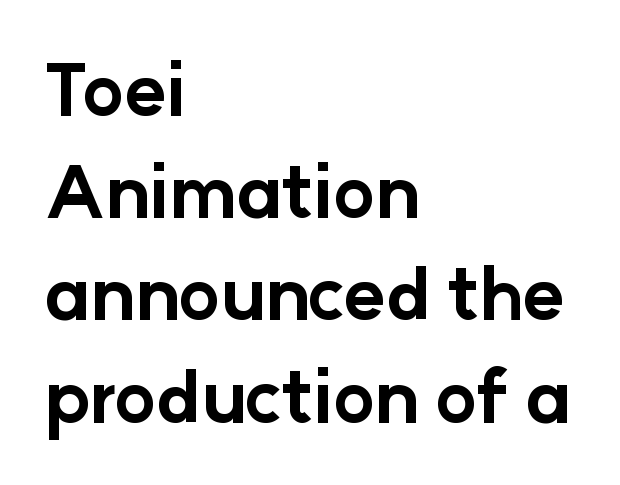
Q: Is the text bold? A: Yes.
Q: Is the text italic (slanted)? A: No, it is upright.
Q: Is the typeface a serif or a sans-serif typeface? A: Sans-serif.
Q: Is the text underlined? A: No.
Q: How is the paragraph aligned? A: Left-aligned.
Q: Is the spacing between letters normal or unusually wide? A: Normal.
Q: Is the spacing between lines tight, normal or loose? A: Normal.
Q: Width (condensed, normal, or wide)? A: Normal.
Q: Stroke contrast? A: Low.
Q: x-height? A: Medium.
Q: Monospaced? A: No.
